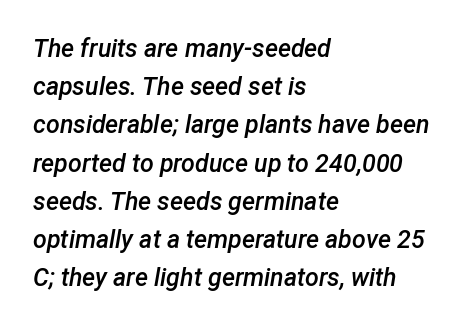
The face used here is a semibold: visibly heavier than regular, lighter than bold. The face used here is rendered with its standard letterfit. The passage shown stacks its lines at a standard gap. The axis of the letterforms is tilted away from vertical.
